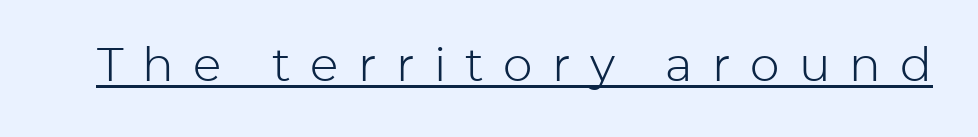
The image shows 47 px light sans-serif type, upright; set unusually wide letter spacing (+0.41 em), underlined; low stroke contrast and a medium x-height.
